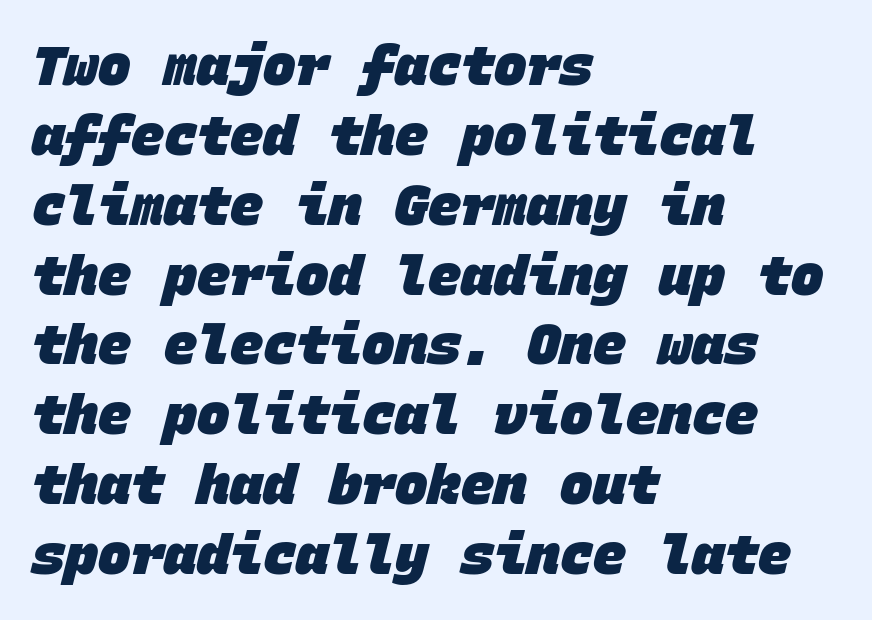
You could call the tracking neutral — neither tight nor loose. The glyphs in this specimen are sans serif. Is the block centered? No — it sits flush against the left margin. The lines sit at an ordinary, default distance from one another. Each letter, wide or thin by design, is forced into the same width here. The rendering uses a bold face; every stroke is thick and dark.
